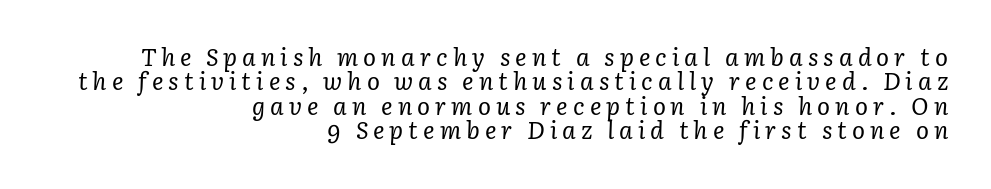
Q: Is the text bold? A: No.
Q: Is the text italic (slanted)? A: Yes, it leans right by about 3 degrees.
Q: Is the text underlined? A: No.
Q: How is the paragraph aligned? A: Right-aligned.
Q: Is the spacing between letters normal or unusually wide? A: Unusually wide.
Q: Is the spacing between lines tight, normal or loose? A: Tight.
